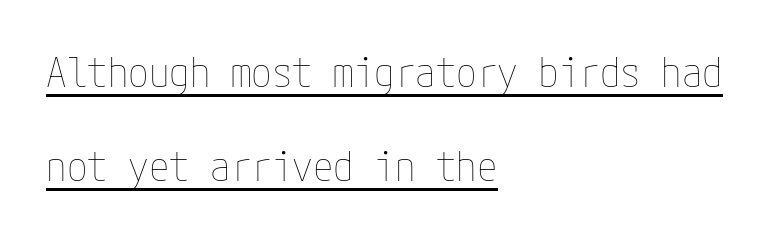
Q: Is the text bold? A: No.
Q: Is the text italic (slanted)? A: No, it is upright.
Q: Is the text underlined? A: Yes.
Q: How is the paragraph aligned? A: Left-aligned.
Q: Is the spacing between letters normal or unusually wide? A: Normal.
Q: Is the spacing between lines tight, normal or loose? A: Loose.
Q: Width (condensed, normal, or wide)? A: Condensed.
Q: Stroke contrast? A: Low.
Q: x-height? A: Medium.
